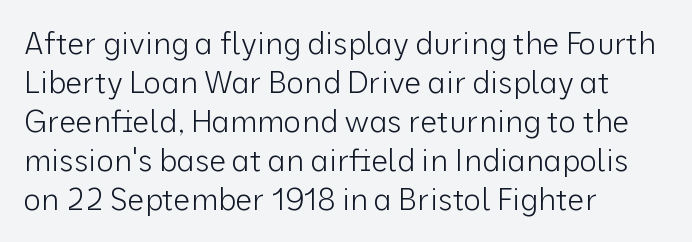
{"serif": "no", "italic": "no", "bold": "no", "weight": "light", "width": "normal", "stroke_contrast": "low", "x_height": "medium", "monospaced": "no", "underline": "no", "align": "left", "line_spacing": "normal", "line_spacing_ratio": 1.3, "letter_spacing": "normal", "letter_spacing_em": 0.0, "glyph_px": 30}
